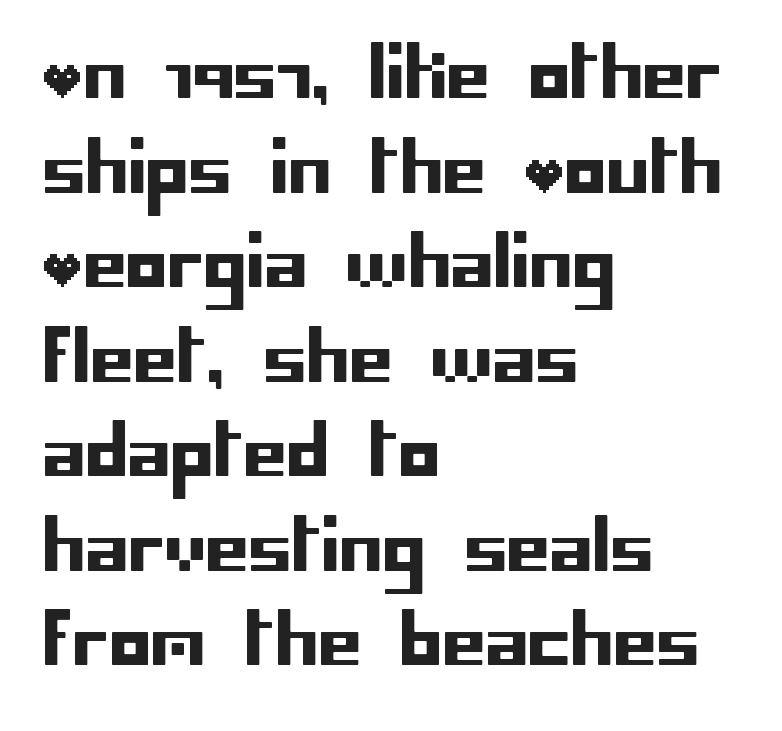
{"serif": "no", "italic": "no", "width": "normal", "stroke_contrast": "low", "x_height": "large", "underline": "no", "align": "left", "line_spacing": "normal", "line_spacing_ratio": 1.37, "letter_spacing": "normal", "letter_spacing_em": 0.0, "glyph_px": 69}
